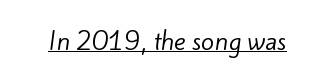
The image shows 24 px text type; set normal letter spacing, underlined.
